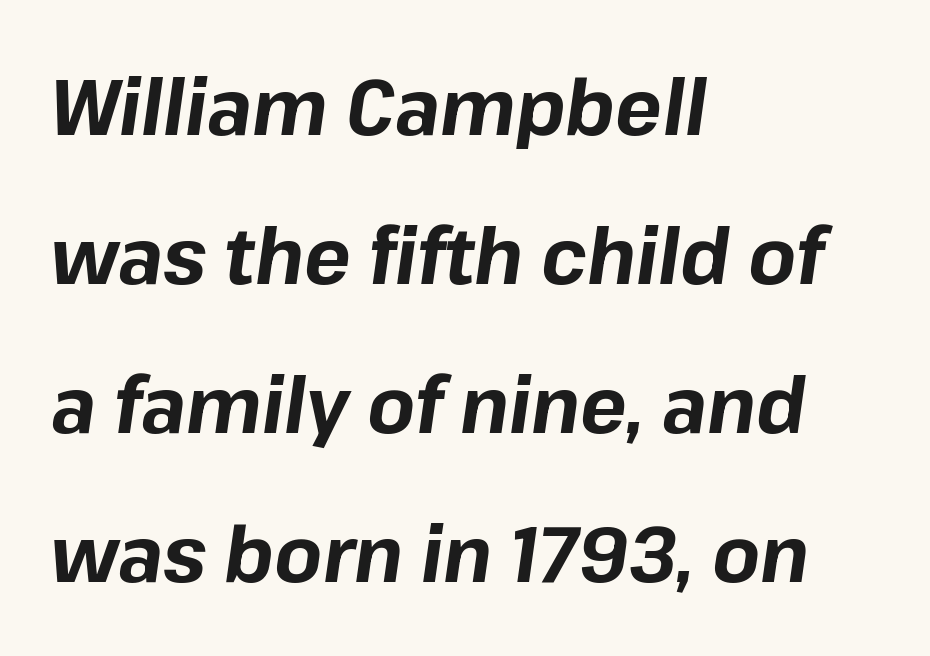
Quick note: underline off. Rows of type keep a wide berth in the vertical direction. The passage shown is typed in a proportional face where columns would drift. Posture: slanted. Stroke thickness is high; the sample reads as a true bold. Horizontal alignment here is leftward, the default for most running prose.
